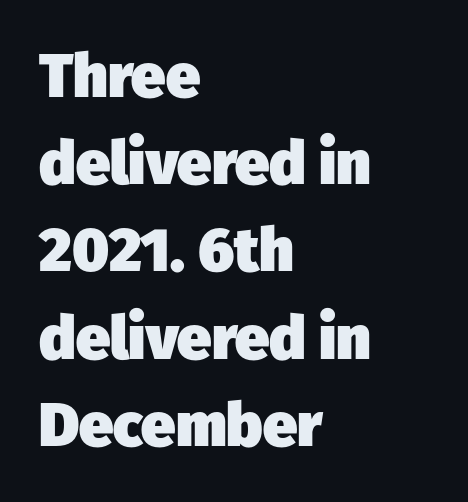
{"serif": "no", "bold": "yes", "weight": "heavy", "width": "normal", "stroke_contrast": "low", "x_height": "medium", "monospaced": "no", "underline": "no", "align": "left", "line_spacing": "normal", "line_spacing_ratio": 1.43, "letter_spacing": "normal", "letter_spacing_em": 0.0, "glyph_px": 61}
